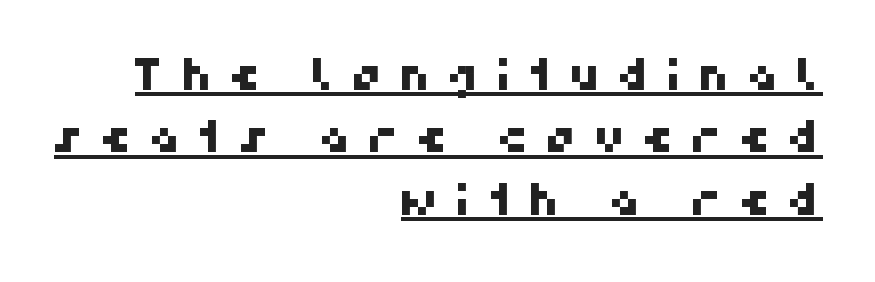
You can tell from the bare stems that sans-serif type was used. Someone cranked the tracking dial way up on this one. If you measured baseline to baseline, you'd find a middling distance. Does the copy run flush right? Yes — the right margin is perfectly even. The rendering uses natural spacing where letterforms have individual widths. A continuous stroke trails under the words, as in a hyperlink.
